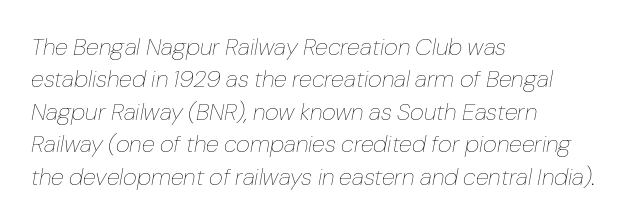
{"italic": "yes", "lean": "right", "slant_degrees": 10, "bold": "no", "underline": "no", "align": "left", "line_spacing": "normal", "line_spacing_ratio": 1.35, "letter_spacing": "normal", "letter_spacing_em": 0.0, "glyph_px": 24}
